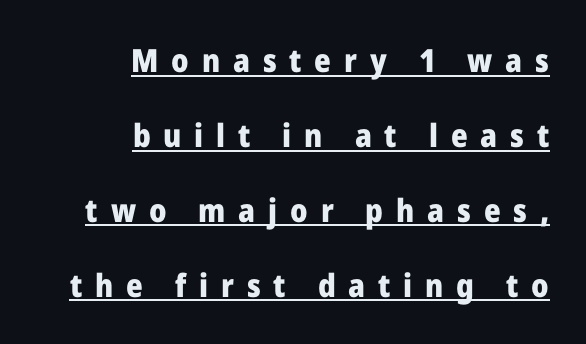
The image shows 32 px heavy sans-serif type, upright; set right-aligned, loose line spacing (2.34x), unusually wide letter spacing (+0.4 em), underlined; low stroke contrast and a medium x-height.
